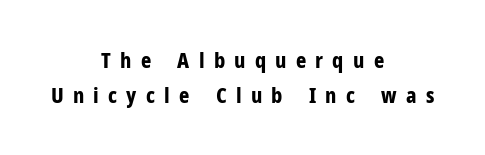
Q: Is the text bold? A: Yes.
Q: Is the text italic (slanted)? A: No, it is upright.
Q: Is the text underlined? A: No.
Q: How is the paragraph aligned? A: Centered.
Q: Is the spacing between letters normal or unusually wide? A: Unusually wide.
Q: Is the spacing between lines tight, normal or loose? A: Normal.
